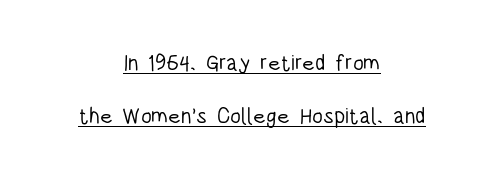
{"italic": "no", "bold": "no", "underline": "yes", "align": "center", "line_spacing": "loose", "line_spacing_ratio": 2.43, "letter_spacing": "normal", "letter_spacing_em": 0.0, "glyph_px": 22}
